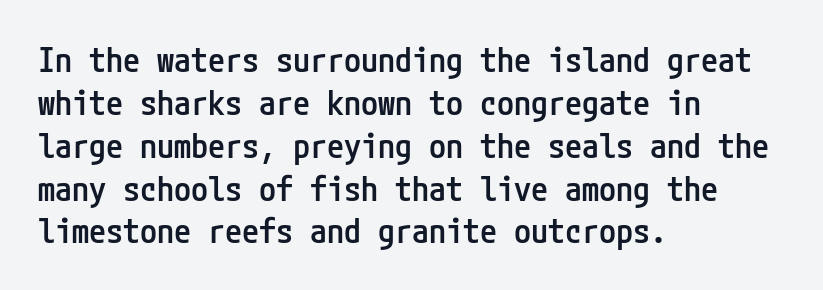
Clear beneath every line of the passage. This rendering leaves character spacing at its baseline value. Strokes here are thickened, but only to semibold level. To sum up the face: it is a sans, with no serifs. The setting favours the left margin, as ordinary paragraphs usually do. Normally led — the rows are evenly, conventionally spaced.
